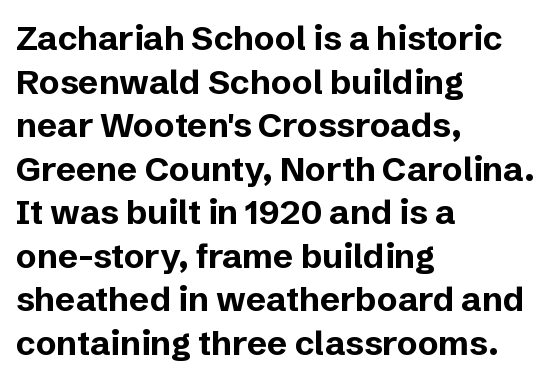
Q: Is the text bold? A: Yes.
Q: Is the text italic (slanted)? A: No, it is upright.
Q: Is the typeface a serif or a sans-serif typeface? A: Sans-serif.
Q: Is the text underlined? A: No.
Q: How is the paragraph aligned? A: Left-aligned.
Q: Is the spacing between letters normal or unusually wide? A: Normal.
Q: Is the spacing between lines tight, normal or loose? A: Normal.
Q: Width (condensed, normal, or wide)? A: Normal.
Q: Stroke contrast? A: Low.
Q: x-height? A: Medium.
Q: Monospaced? A: No.
